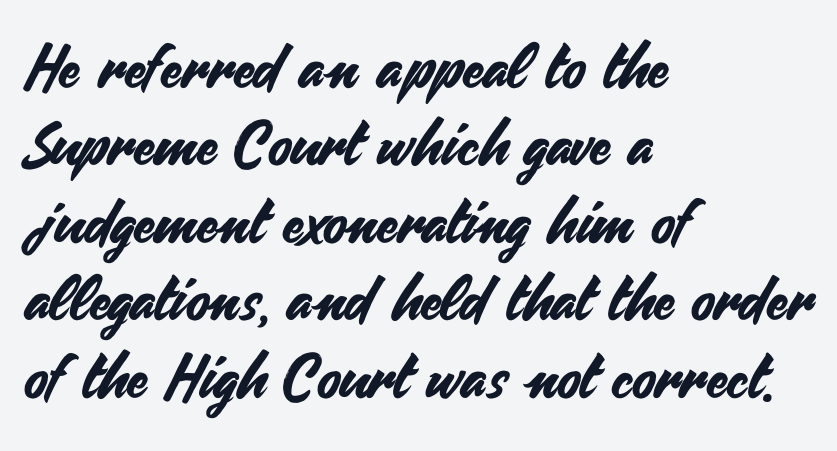
Regarding serifs, this sample does without them. Does extra space separate the letters? No, they use regular spacing. Baseline-to-baseline distance is the conventional proportion of letter height. Alignment: flush left.
